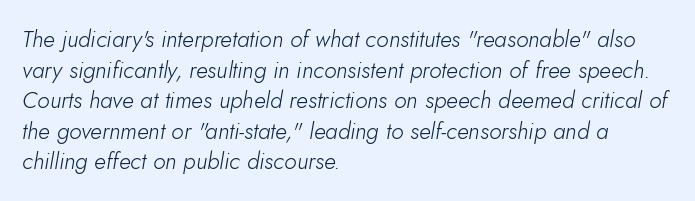
A typesetter would mark this as italic. The space between consecutive lines is moderate. Layout note: lines flush left. Is this a heavy cut? Hardly; it is regular or lighter. Bare-footed words on every line.
